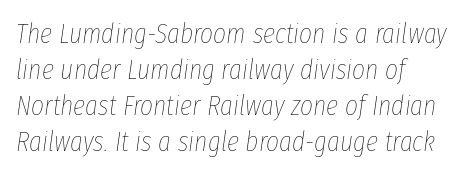
{"italic": "yes", "lean": "right", "slant_degrees": 8, "bold": "no", "weight": "thin", "width": "condensed", "stroke_contrast": "low", "x_height": "medium", "monospaced": "no", "underline": "no", "line_spacing": "normal", "line_spacing_ratio": 1.28, "letter_spacing": "normal", "letter_spacing_em": 0.0, "glyph_px": 28}
